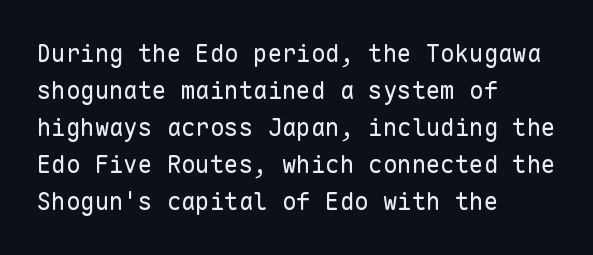
The image shows 24 px text type, upright; set left-aligned, normal line spacing (1.54x), normal letter spacing, not underlined.
